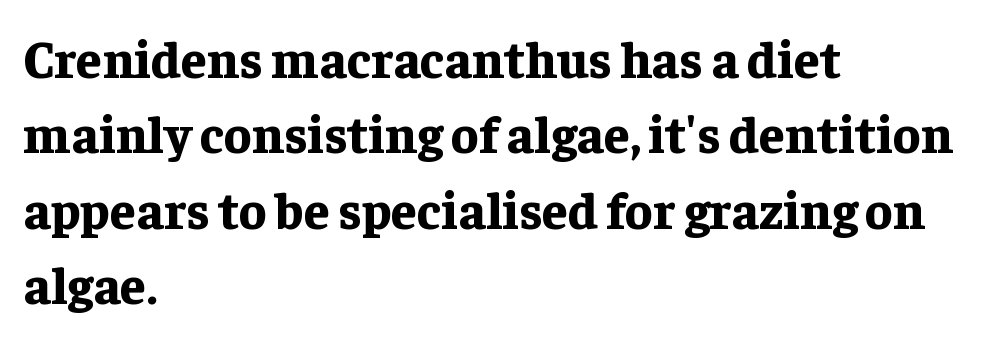
Q: Is the text bold? A: Yes.
Q: Is the text italic (slanted)? A: No, it is upright.
Q: Is the typeface a serif or a sans-serif typeface? A: Serif.
Q: Is the text underlined? A: No.
Q: How is the paragraph aligned? A: Left-aligned.
Q: Is the spacing between letters normal or unusually wide? A: Normal.
Q: Is the spacing between lines tight, normal or loose? A: Normal.
Q: Width (condensed, normal, or wide)? A: Normal.
Q: Stroke contrast? A: Low.
Q: x-height? A: Medium.
Q: Monospaced? A: No.
